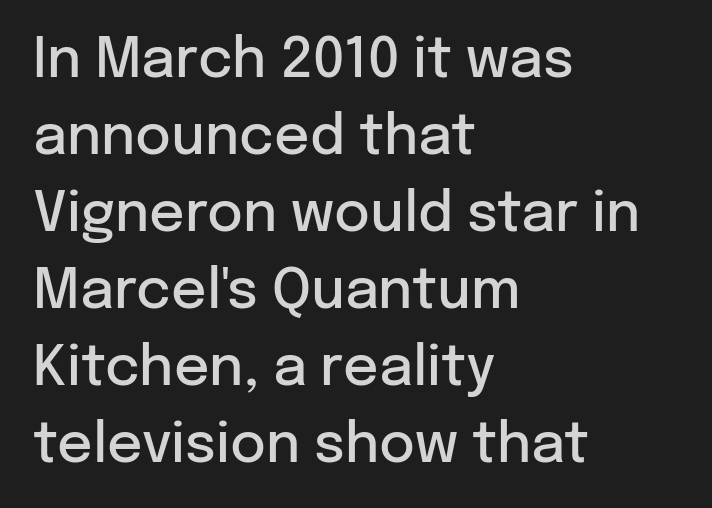
{"serif": "no", "italic": "no", "bold": "semi", "weight": "semibold", "width": "normal", "stroke_contrast": "low", "x_height": "medium", "monospaced": "no", "underline": "no", "align": "left", "line_spacing": "normal", "line_spacing_ratio": 1.4, "letter_spacing": "normal", "letter_spacing_em": 0.0, "glyph_px": 55}
